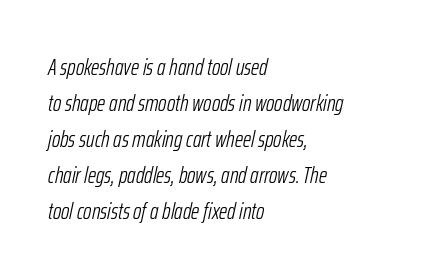
Q: Is the text bold? A: No.
Q: Is the text italic (slanted)? A: Yes, it leans right by about 12 degrees.
Q: Is the text underlined? A: No.
Q: How is the paragraph aligned? A: Left-aligned.
Q: Is the spacing between letters normal or unusually wide? A: Normal.
Q: Is the spacing between lines tight, normal or loose? A: Normal.
